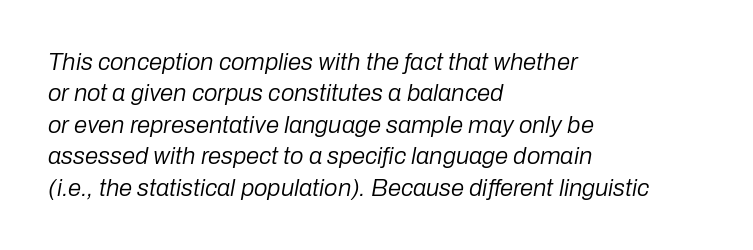
Q: Is the text bold? A: No.
Q: Is the text italic (slanted)? A: Yes, it leans right by about 10 degrees.
Q: Is the text underlined? A: No.
Q: How is the paragraph aligned? A: Left-aligned.
Q: Is the spacing between letters normal or unusually wide? A: Normal.
Q: Is the spacing between lines tight, normal or loose? A: Normal.
